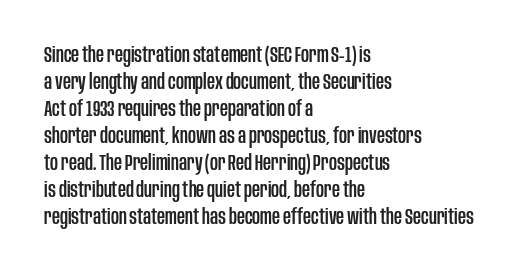
The image shows 22 px text type, upright; set left-aligned, line spacing 1.23x, normal letter spacing, not underlined.
